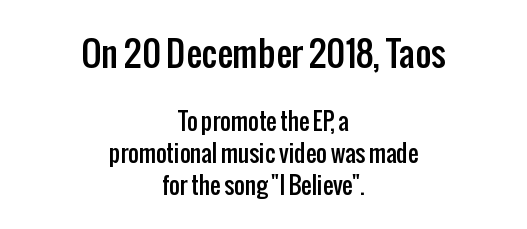
{"serif": "no", "italic": "no", "width": "condensed", "stroke_contrast": "low", "x_height": "medium", "monospaced": "no", "underline": "no", "align": "center", "line_spacing": "normal", "line_spacing_ratio": 1.39, "letter_spacing": "normal", "letter_spacing_em": 0.0, "larger_block": "first", "size_ratio": 1.52, "glyph_px": 35}
